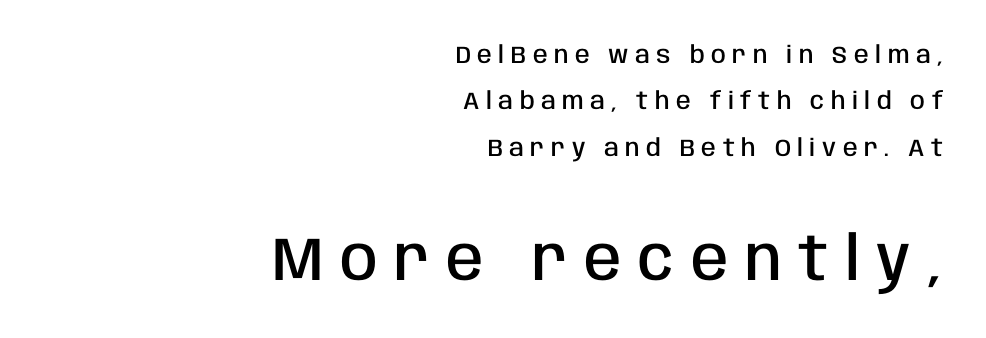
{"serif": "no", "italic": "no", "bold": "semi", "weight": "semibold", "width": "condensed", "stroke_contrast": "low", "x_height": "large", "monospaced": "no", "underline": "no", "align": "right", "line_spacing": "loose", "line_spacing_ratio": 1.93, "letter_spacing": "wide", "letter_spacing_em": 0.27, "larger_block": "second", "size_ratio": 2.54, "glyph_px": 61}
